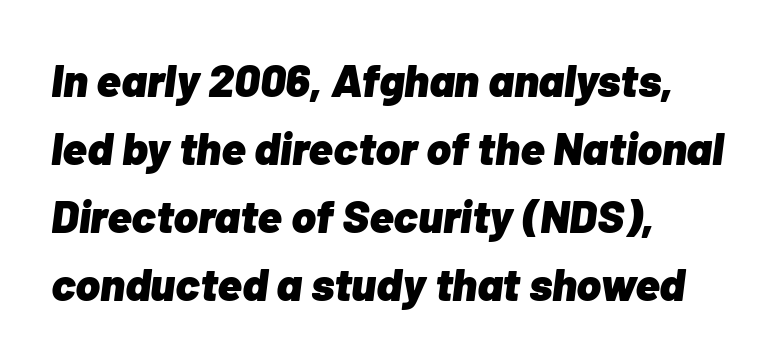
Q: Is the text bold? A: Yes.
Q: Is the text italic (slanted)? A: Yes, it leans right by about 7 degrees.
Q: Is the text underlined? A: No.
Q: How is the paragraph aligned? A: Left-aligned.
Q: Is the spacing between letters normal or unusually wide? A: Normal.
Q: Is the spacing between lines tight, normal or loose? A: Normal.
Q: Width (condensed, normal, or wide)? A: Normal.
Q: Stroke contrast? A: Low.
Q: x-height? A: Medium.
Q: Monospaced? A: No.
